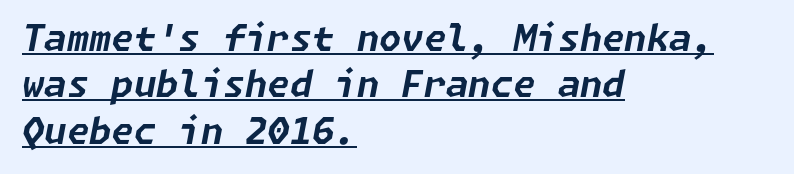
Alignment: flush left. Stroke thickness is high; the sample reads as a true bold. The rows are spaced the way most documents space them. A continuous stroke trails under the words, as in a hyperlink.
